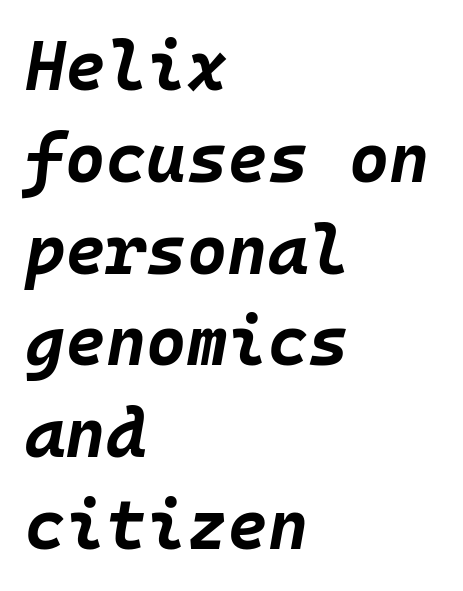
{"italic": "yes", "lean": "right", "slant_degrees": 10, "bold": "yes", "weight": "bold", "width": "normal", "stroke_contrast": "low", "x_height": "large", "monospaced": "yes", "underline": "no", "align": "left", "line_spacing": "normal", "line_spacing_ratio": 1.33, "letter_spacing": "normal", "letter_spacing_em": 0.0, "glyph_px": 69}
